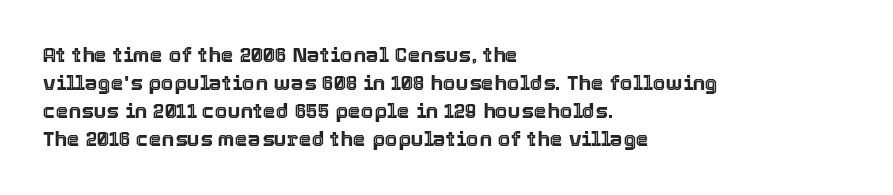
The image shows 21 px text type, upright; set left-aligned, normal line spacing (1.34x), normal letter spacing, not underlined.
